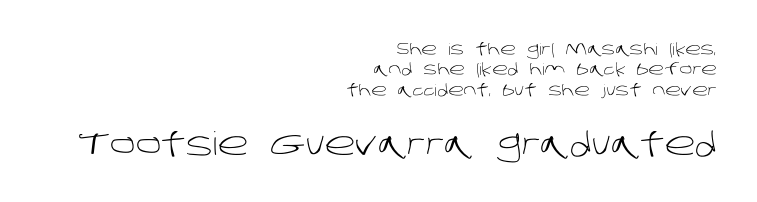
{"serif": "no", "bold": "no", "weight": "light", "width": "normal", "stroke_contrast": "low", "x_height": "large", "monospaced": "no", "underline": "no", "align": "right", "line_spacing": "normal", "line_spacing_ratio": 1.27, "letter_spacing": "normal", "letter_spacing_em": 0.0, "larger_block": "second", "size_ratio": 2.0, "glyph_px": 32}
